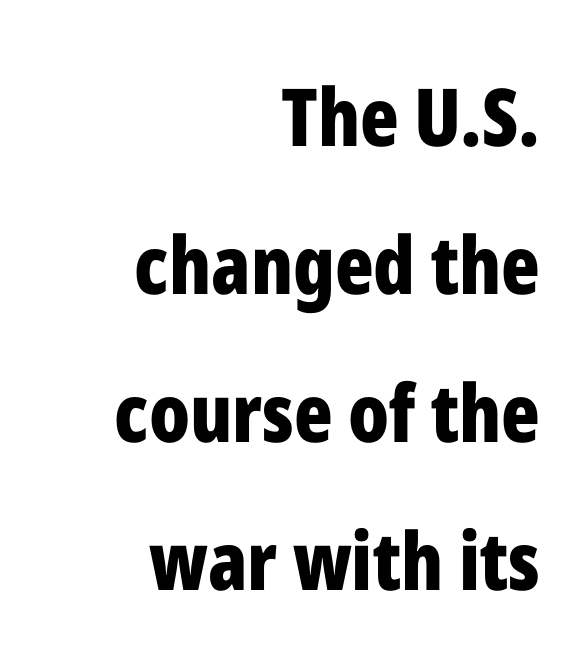
{"serif": "no", "italic": "no", "bold": "yes", "weight": "bold", "width": "condensed", "stroke_contrast": "low", "x_height": "medium", "monospaced": "no", "underline": "no", "align": "right", "line_spacing_ratio": 1.85, "letter_spacing": "normal", "letter_spacing_em": 0.0, "glyph_px": 80}
